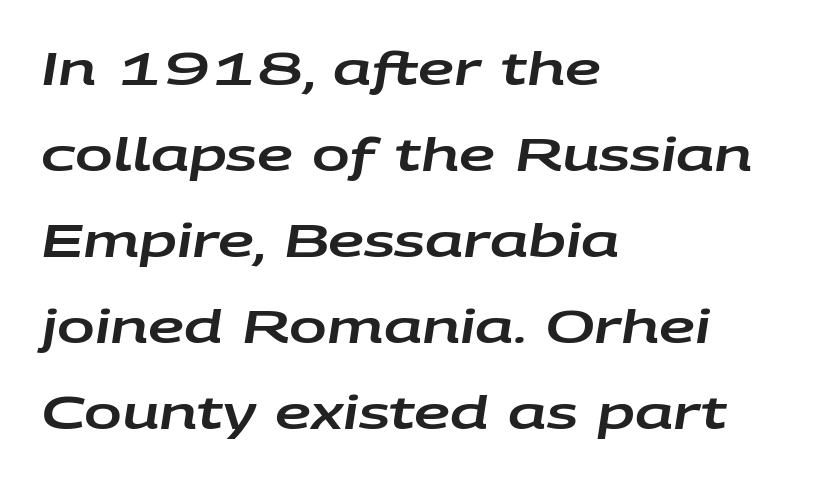
Q: Is the text italic (slanted)? A: Yes, it leans right by about 9 degrees.
Q: Is the text underlined? A: No.
Q: How is the paragraph aligned? A: Left-aligned.
Q: Is the spacing between letters normal or unusually wide? A: Normal.
Q: Is the spacing between lines tight, normal or loose? A: Loose.
Q: Width (condensed, normal, or wide)? A: Wide.
Q: Stroke contrast? A: Low.
Q: x-height? A: Large.
Q: Monospaced? A: No.
